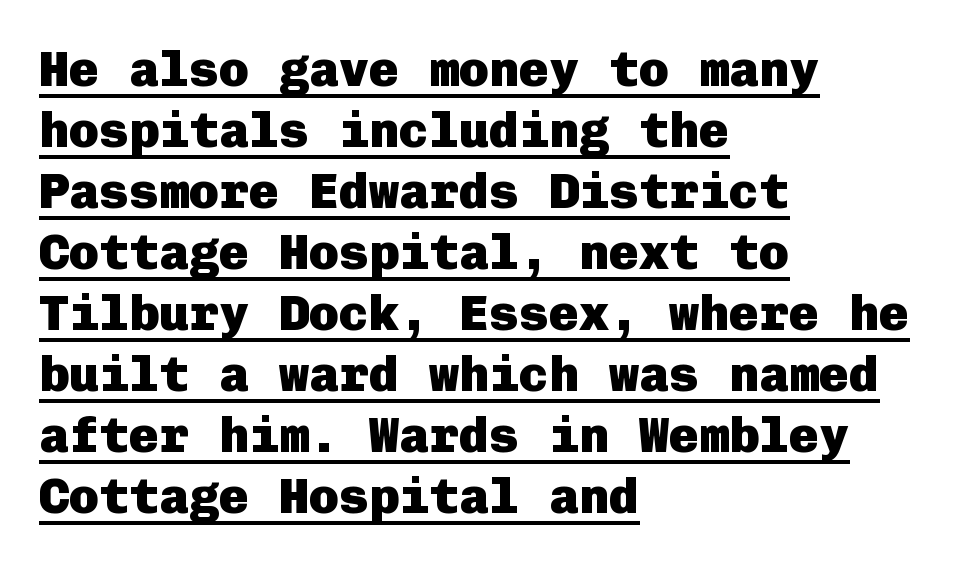
Q: Is the text bold? A: Yes.
Q: Is the text italic (slanted)? A: No, it is upright.
Q: Is the typeface a serif or a sans-serif typeface? A: Sans-serif.
Q: Is the text underlined? A: Yes.
Q: How is the paragraph aligned? A: Left-aligned.
Q: Is the spacing between letters normal or unusually wide? A: Normal.
Q: Width (condensed, normal, or wide)? A: Normal.
Q: Stroke contrast? A: Low.
Q: x-height? A: Medium.
